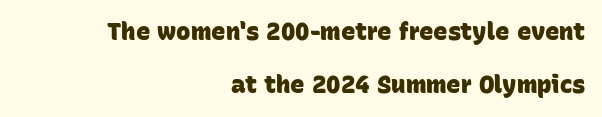
The image shows 24 px bold type; set right-aligned, loose line spacing (2.22x), normal letter spacing, not underlined.
